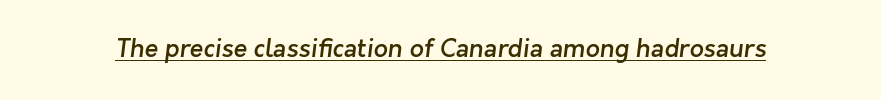
{"bold": "semi", "underline": "yes", "letter_spacing": "normal", "letter_spacing_em": 0.0, "glyph_px": 25}
